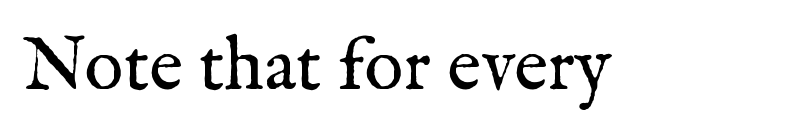
Q: Is the text bold? A: No.
Q: Is the text italic (slanted)? A: No, it is upright.
Q: Is the typeface a serif or a sans-serif typeface? A: Serif.
Q: Is the text underlined? A: No.
Q: Is the spacing between letters normal or unusually wide? A: Normal.
Q: Width (condensed, normal, or wide)? A: Normal.
Q: Stroke contrast? A: Medium.
Q: x-height? A: Medium.
Q: Monospaced? A: No.
